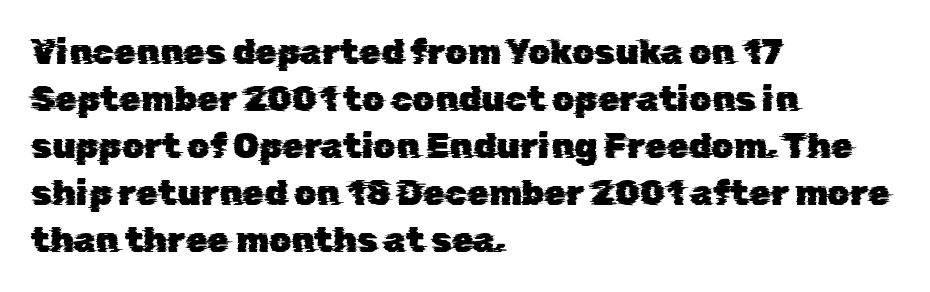
The image shows 35 px sans-serif type; set left-aligned, normal line spacing (1.34x), normal letter spacing, not underlined; low stroke contrast and a medium x-height.
